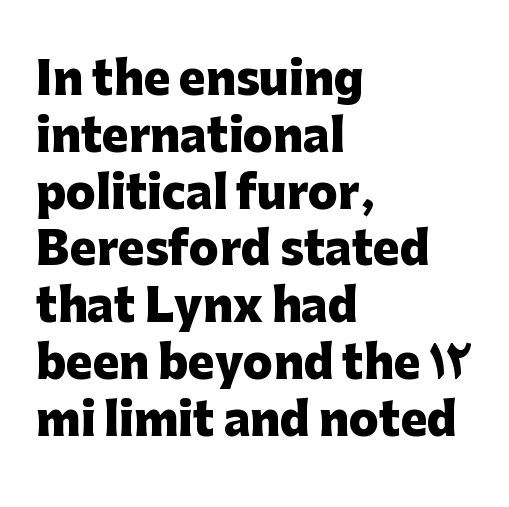
The glyphs are unaccompanied by any horizontal stroke below them. Upright lettering throughout. This sample has the flowing, uneven cadence of proportional lettering. I'd describe the lettering as bold — thick and assertive. This sample uses plain, unmodified letter spacing.
